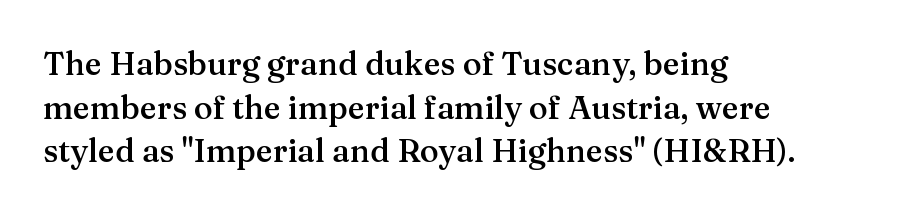
The image shows 32 px semibold serif type, upright; set left-aligned, normal line spacing (1.36x), normal letter spacing, not underlined; medium stroke contrast and a medium x-height.
